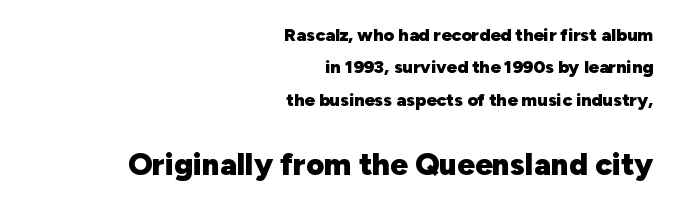
The designer gave the closing block more size than the opening block. The gaps between neighbouring characters are ordinary and unremarkable. The zone under the glyphs is completely vacant. This sample is right-justified, so line beginnings fall wherever the words allow. On the weight axis this lands at bold, roughly 700. Think of a printed novel: that variable character pitch is what you see here.
